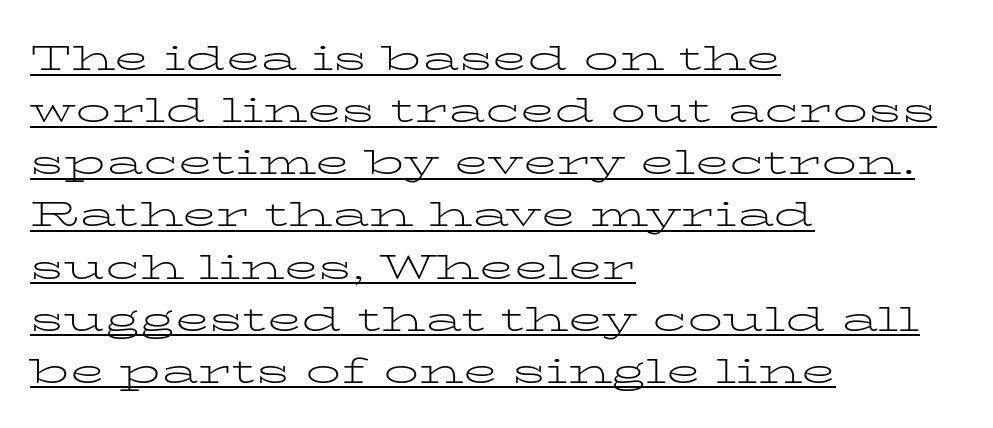
The image shows 35 px light, wide serif type, upright; set left-aligned, normal line spacing (1.49x), normal letter spacing, underlined; low stroke contrast and a medium x-height.
